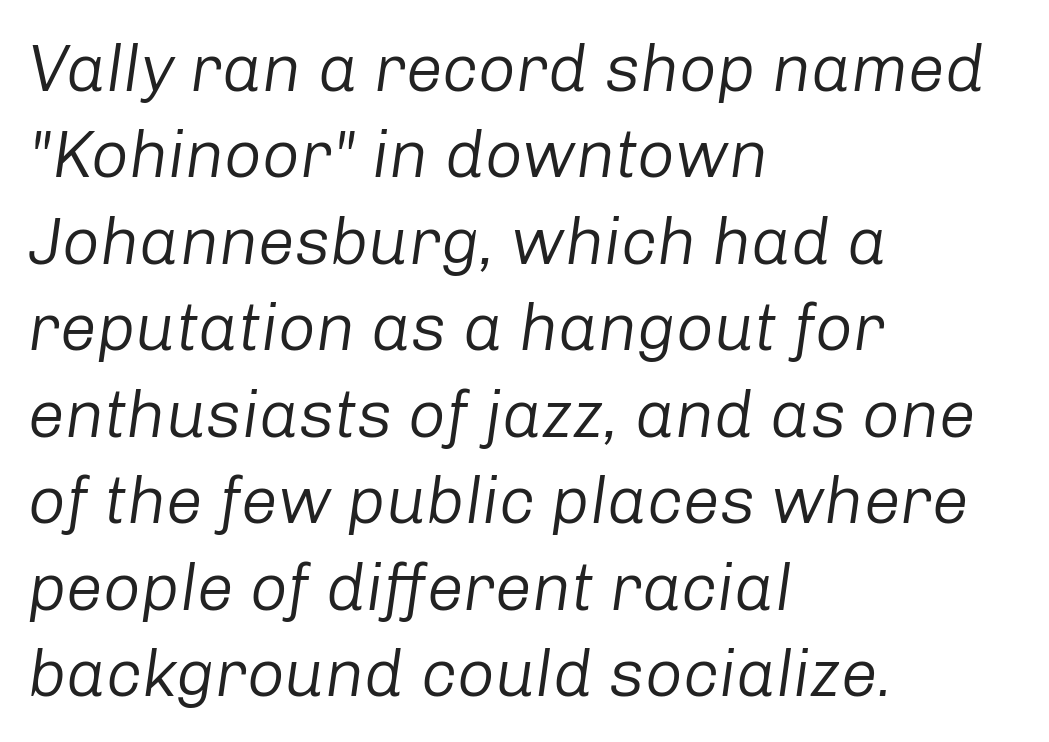
{"italic": "yes", "lean": "right", "slant_degrees": 8, "bold": "no", "weight": "regular", "width": "normal", "stroke_contrast": "low", "x_height": "medium", "monospaced": "no", "underline": "no", "align": "left", "line_spacing": "normal", "line_spacing_ratio": 1.31, "letter_spacing": "normal", "letter_spacing_em": 0.0, "glyph_px": 66}
